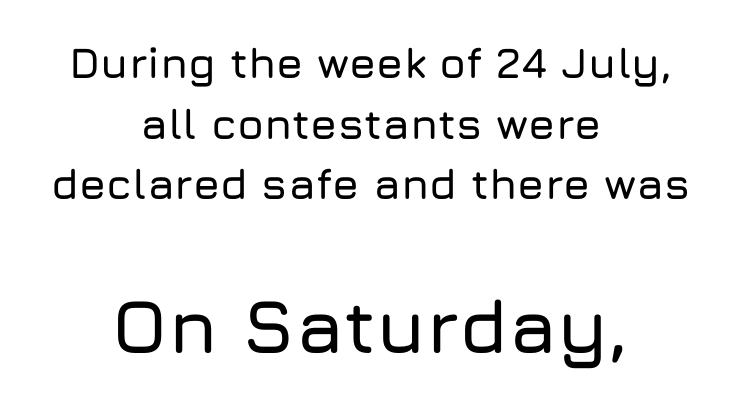
The image shows 76 px sans-serif type, upright; set centered, normal line spacing (1.41x), normal letter spacing, not underlined; the second (bottom) block is 1.77x larger; low stroke contrast and a medium x-height.
